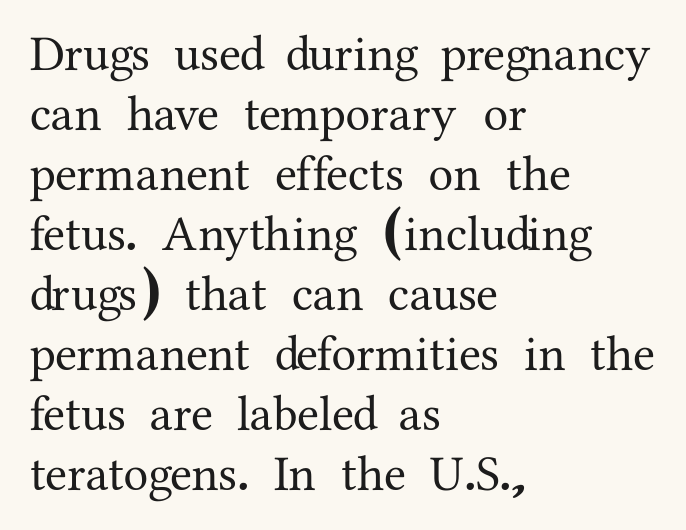
The image shows 50 px serif type, upright; set left-aligned, line spacing 1.2x, normal letter spacing, not underlined; medium stroke contrast and a medium x-height.
